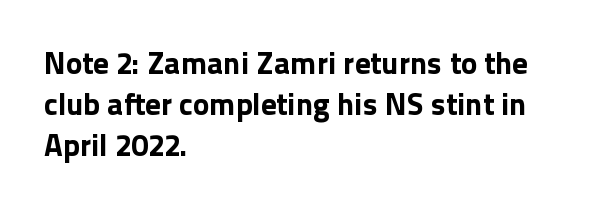
{"serif": "no", "italic": "no", "bold": "yes", "weight": "bold", "width": "normal", "x_height": "medium", "monospaced": "no", "underline": "no", "align": "left", "line_spacing": "normal", "line_spacing_ratio": 1.32, "letter_spacing": "normal", "letter_spacing_em": 0.0, "glyph_px": 31}
